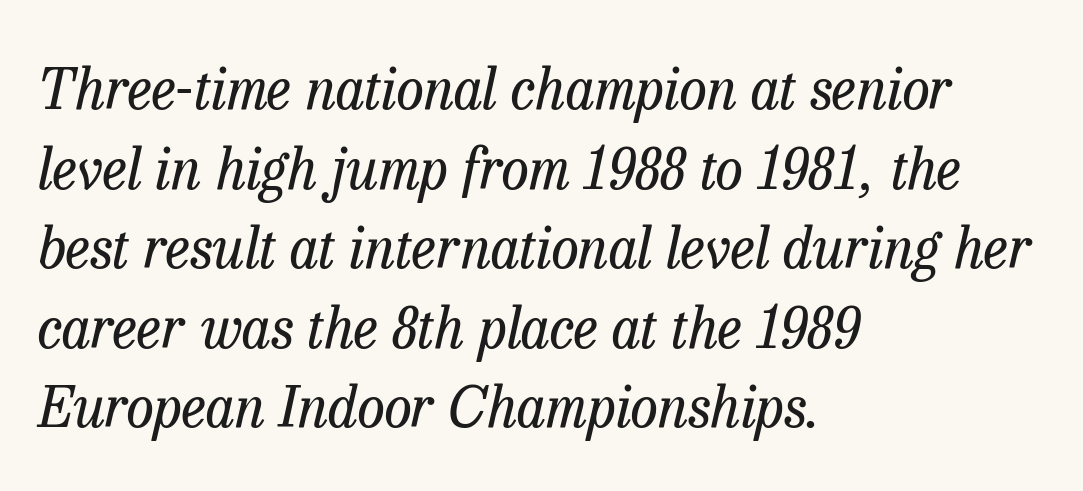
{"serif": "yes", "italic": "yes", "lean": "right", "slant_degrees": 13, "bold": "no", "weight": "regular", "width": "normal", "stroke_contrast": "low", "x_height": "medium", "monospaced": "no", "underline": "no", "align": "left", "line_spacing": "normal", "line_spacing_ratio": 1.42, "letter_spacing": "normal", "letter_spacing_em": 0.0, "glyph_px": 56}
